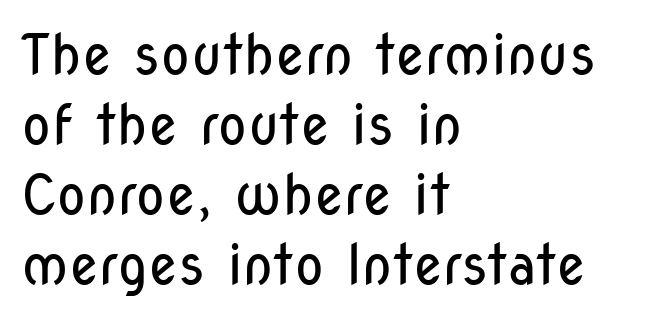
{"serif": "no", "italic": "no", "bold": "no", "weight": "regular", "width": "condensed", "stroke_contrast": "low", "x_height": "medium", "monospaced": "no", "underline": "no", "align": "left", "line_spacing": "normal", "line_spacing_ratio": 1.27, "letter_spacing": "normal", "letter_spacing_em": 0.0, "glyph_px": 55}
